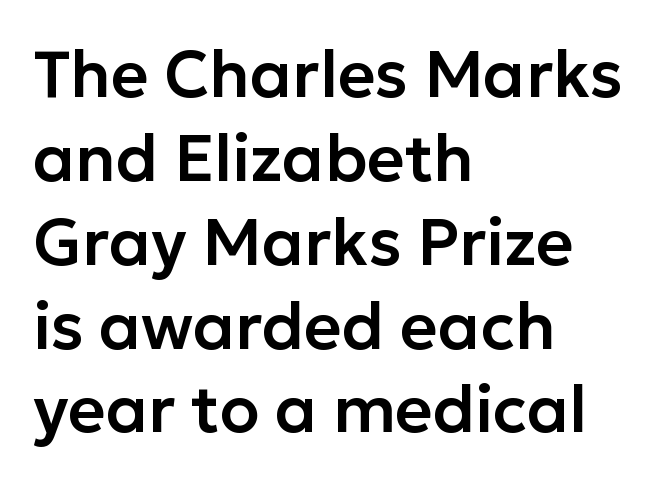
Q: Is the text italic (slanted)? A: No, it is upright.
Q: Is the typeface a serif or a sans-serif typeface? A: Sans-serif.
Q: Is the text underlined? A: No.
Q: How is the paragraph aligned? A: Left-aligned.
Q: Is the spacing between letters normal or unusually wide? A: Normal.
Q: Is the spacing between lines tight, normal or loose? A: Normal.
Q: Width (condensed, normal, or wide)? A: Normal.
Q: Stroke contrast? A: Low.
Q: x-height? A: Medium.
Q: Monospaced? A: No.
